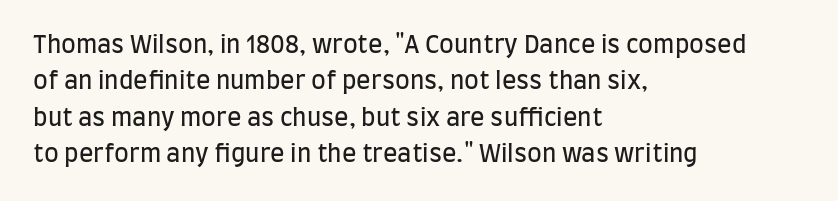
The foot of each line stays bare and open. These lines stack with their left ends in a neat column. Italic: no, the glyphs are upright roman. These lines sit exactly where default settings would place them.
